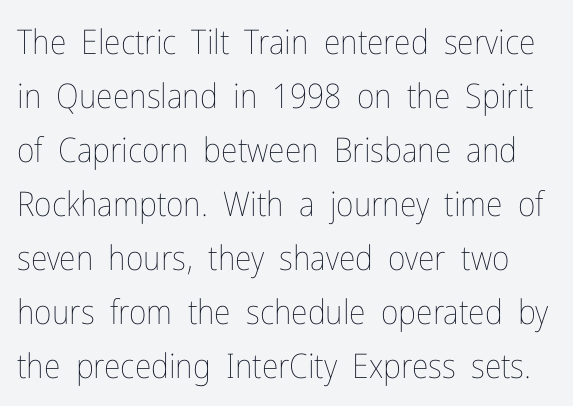
Letters have the restrained weight of plain body copy at most. Default kerning and tracking; the words read as compact shapes. Note the varied advance widths — an 'i' is clearly narrower than an 'm'. Students, observe: this is what conventionally led text looks like. When letters stand straight like this, we call the style roman or upright. Has an underline been added? It has not.
